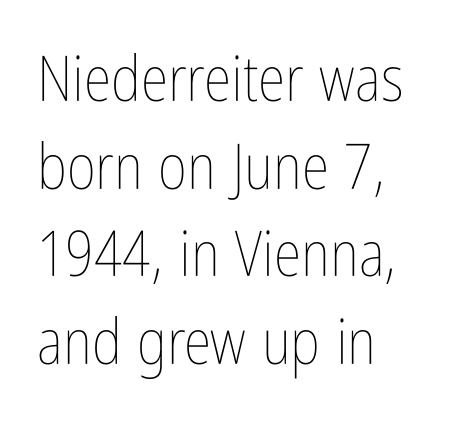
The image shows 63 px thin, condensed type, upright; set left-aligned, normal line spacing (1.39x), normal letter spacing, not underlined; low stroke contrast and a medium x-height.
